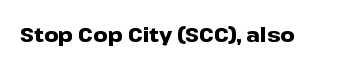
The rendering keeps characters at their native spacing. Underlining? Definitely not there. Nope, not italic — everything's standing straight. Set as a true bold cut, around the 700 mark.
